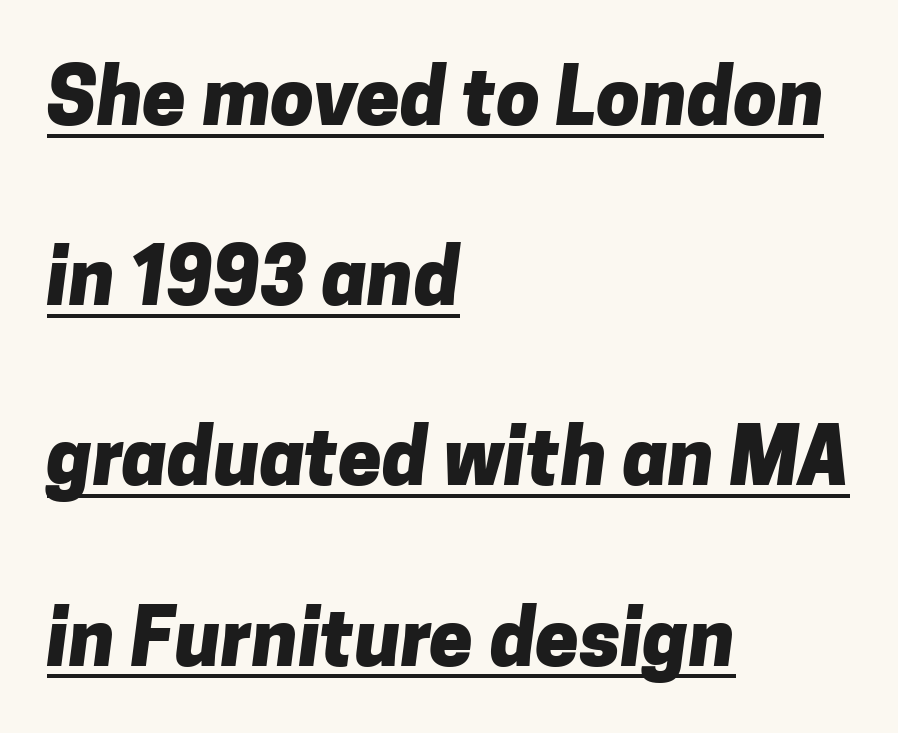
Q: Is the text bold? A: Yes.
Q: Is the typeface a serif or a sans-serif typeface? A: Sans-serif.
Q: Is the text underlined? A: Yes.
Q: How is the paragraph aligned? A: Left-aligned.
Q: Is the spacing between letters normal or unusually wide? A: Normal.
Q: Is the spacing between lines tight, normal or loose? A: Loose.
Q: Width (condensed, normal, or wide)? A: Normal.
Q: Stroke contrast? A: Low.
Q: x-height? A: Medium.
Q: Monospaced? A: No.
